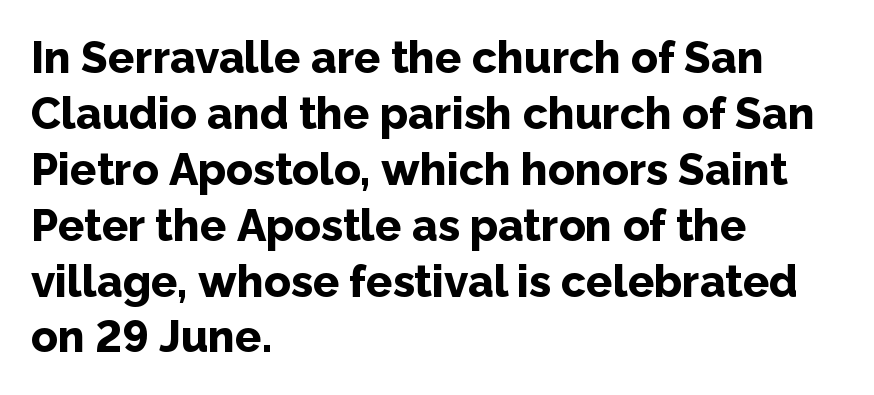
{"serif": "no", "italic": "no", "bold": "yes", "weight": "bold", "width": "normal", "stroke_contrast": "low", "x_height": "medium", "monospaced": "no", "underline": "no", "align": "left", "line_spacing": "normal", "line_spacing_ratio": 1.27, "letter_spacing": "normal", "letter_spacing_em": 0.0, "glyph_px": 44}
